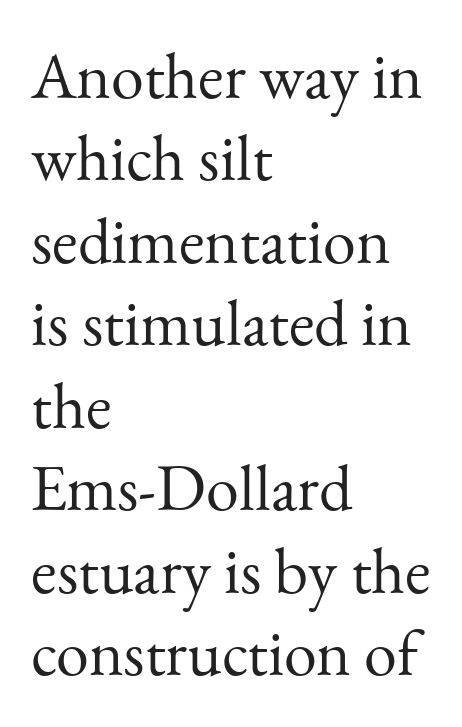
The image shows 66 px light serif type, upright; set left-aligned, normal line spacing (1.25x), normal letter spacing, not underlined; medium stroke contrast and a small x-height.
